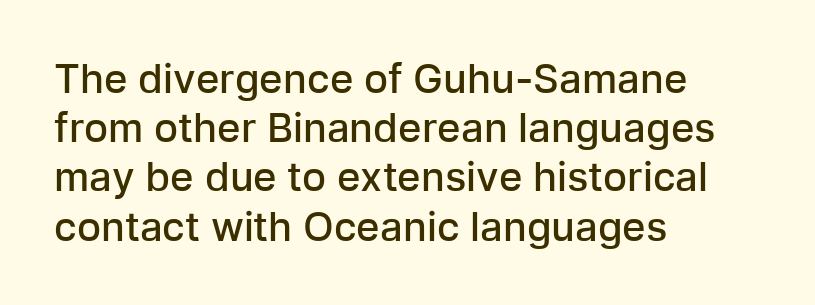
The characters display no serif detailing; their extremities are plain. This sample uses an upright cut, with every glyph sitting square on the baseline. Underline: absent. Notice the strokes are somewhat thickened but not fully heavy: this is a semibold.
